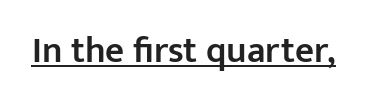
Q: Is the text bold? A: Semi-bold.
Q: Is the text italic (slanted)? A: No, it is upright.
Q: Is the typeface a serif or a sans-serif typeface? A: Sans-serif.
Q: Is the text underlined? A: Yes.
Q: Is the spacing between letters normal or unusually wide? A: Normal.
Q: Width (condensed, normal, or wide)? A: Normal.
Q: Stroke contrast? A: Low.
Q: x-height? A: Medium.
Q: Monospaced? A: No.
